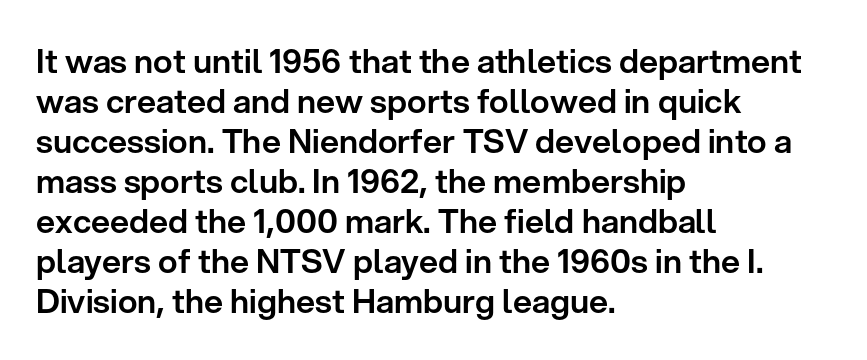
The image shows 33 px sans-serif type, upright; set left-aligned, line spacing 1.21x, normal letter spacing, not underlined; low stroke contrast and a medium x-height.
